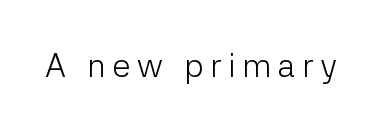
Q: Is the text bold? A: No.
Q: Is the text italic (slanted)? A: No, it is upright.
Q: Is the typeface a serif or a sans-serif typeface? A: Sans-serif.
Q: Is the text underlined? A: No.
Q: Is the spacing between letters normal or unusually wide? A: Unusually wide.
Q: Width (condensed, normal, or wide)? A: Normal.
Q: Stroke contrast? A: Low.
Q: x-height? A: Medium.
Q: Monospaced? A: No.
